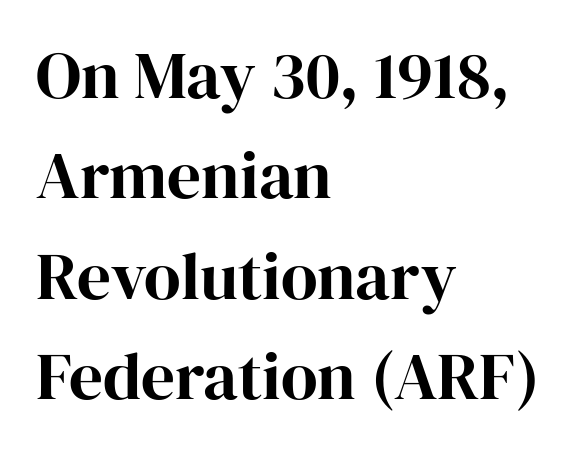
The image shows 67 px serif type, upright; set left-aligned, normal line spacing (1.5x), normal letter spacing, not underlined; high stroke contrast and a medium x-height.
